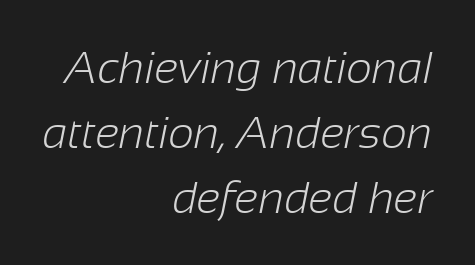
{"serif": "no", "bold": "no", "weight": "light", "width": "normal", "stroke_contrast": "low", "x_height": "medium", "monospaced": "no", "underline": "no", "align": "right", "line_spacing": "normal", "line_spacing_ratio": 1.44, "letter_spacing": "normal", "letter_spacing_em": 0.0, "glyph_px": 45}
